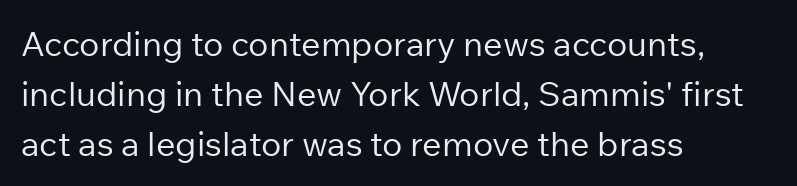
Nope, no serifs anywhere on these letters. Leading: standard. The string is rendered with underlining switched off. Here the designer chose a conventional face with non-uniform glyph widths. No extra ink here — the face is not bold. The letters sit at their default tracking, neither squeezed nor spread.
